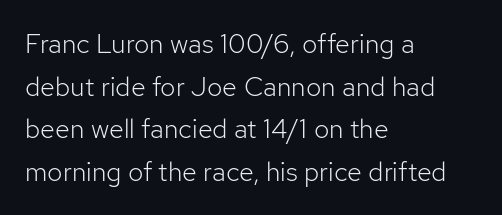
{"italic": "no", "bold": "no", "underline": "no", "align": "left", "line_spacing": "normal", "line_spacing_ratio": 1.58, "letter_spacing": "normal", "letter_spacing_em": 0.0, "glyph_px": 27}
